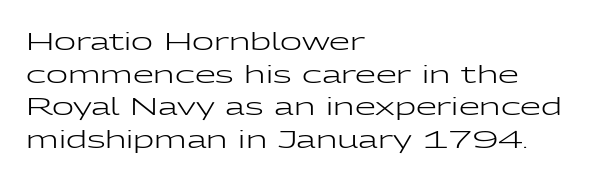
Plain, unruled lines of type. Ordinary non-slanted type is in use. Does extra space separate the letters? No, they use regular spacing. This is not heavy type; no bold has been used. These lines sit exactly where default settings would place them. Reading down the block, your eye returns to a fixed left position each line.
